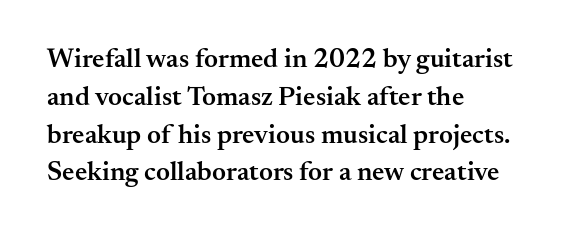
Short note: letters normally spaced. In terms of weight, the rendering is demibold, just under bold. Students, observe: this is what conventionally led text looks like. The typography opts for an upright posture over an oblique one. Each line starts at the same left margin while the right side varies. Check the space under the baseline: it is left empty.
